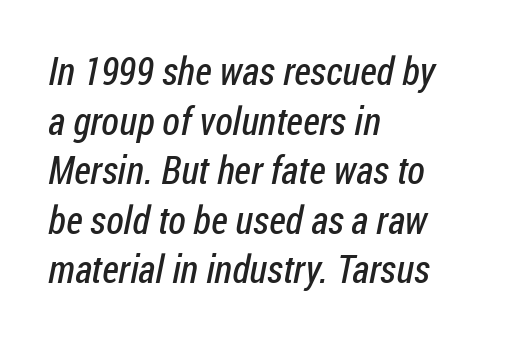
The text was rendered using a sans face with plain stroke endings. A typesetter would call this proportional, since set widths differ per character. Leading: standard. These glyphs show unthickened strokes, regular width or finer. A typesetter would call this zero additional tracking. Just letters on the line, the space beneath them empty.
